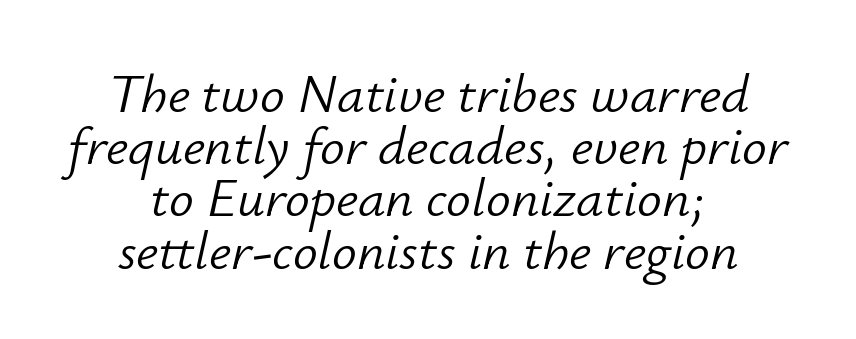
The image shows 55 px light type, italic (leaning right); set centered, tight line spacing (0.95x), normal letter spacing, not underlined; low stroke contrast and a small x-height.
